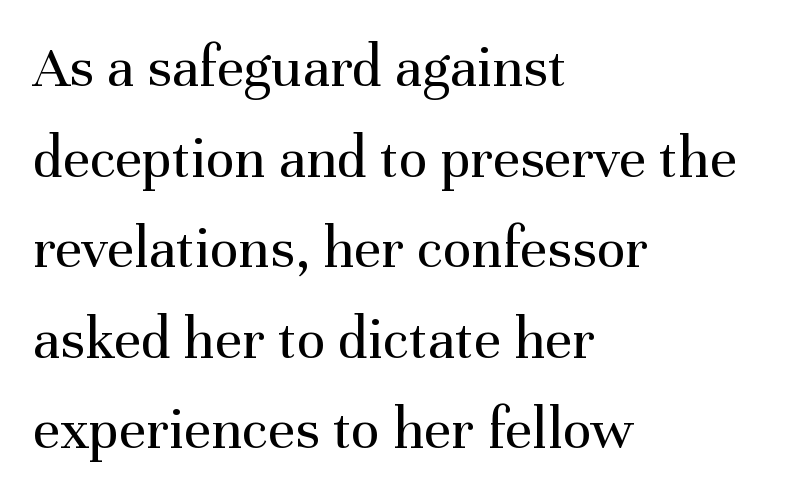
The image shows 60 px regular-weight serif type, upright; set left-aligned, normal line spacing (1.51x), normal letter spacing, not underlined; medium stroke contrast and a medium x-height.
